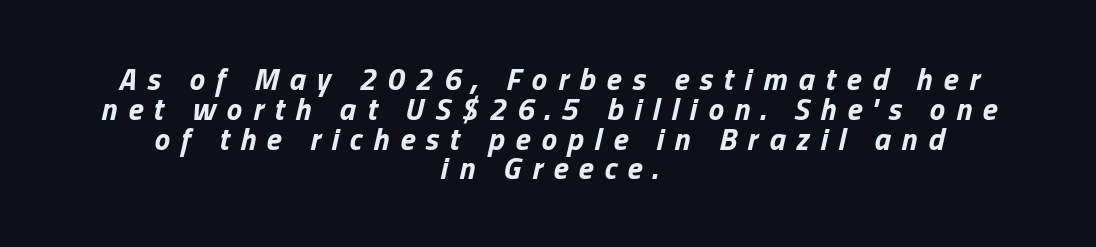
{"italic": "yes", "lean": "right", "slant_degrees": 13, "bold": "yes", "weight": "bold", "width": "normal", "stroke_contrast": "low", "x_height": "medium", "monospaced": "no", "underline": "no", "align": "center", "line_spacing": "tight", "line_spacing_ratio": 0.96, "letter_spacing": "wide", "letter_spacing_em": 0.35, "glyph_px": 31}
